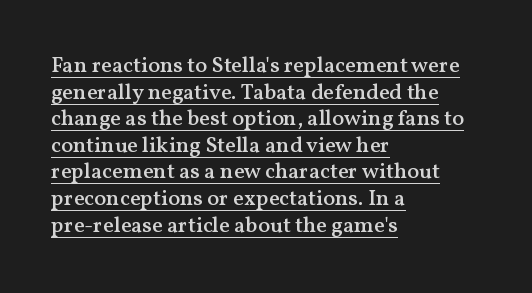
{"italic": "no", "bold": "semi", "underline": "yes", "align": "left", "line_spacing_ratio": 1.21, "letter_spacing": "normal", "letter_spacing_em": 0.0, "glyph_px": 22}
